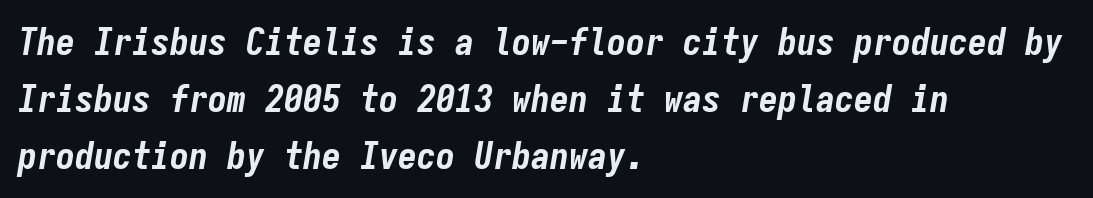
Q: Is the text bold? A: Yes.
Q: Is the text italic (slanted)? A: Yes, it leans right by about 9 degrees.
Q: Is the text underlined? A: No.
Q: How is the paragraph aligned? A: Left-aligned.
Q: Is the spacing between letters normal or unusually wide? A: Normal.
Q: Is the spacing between lines tight, normal or loose? A: Normal.
Q: Width (condensed, normal, or wide)? A: Condensed.
Q: Stroke contrast? A: Low.
Q: x-height? A: Medium.
Q: Monospaced? A: Yes.
